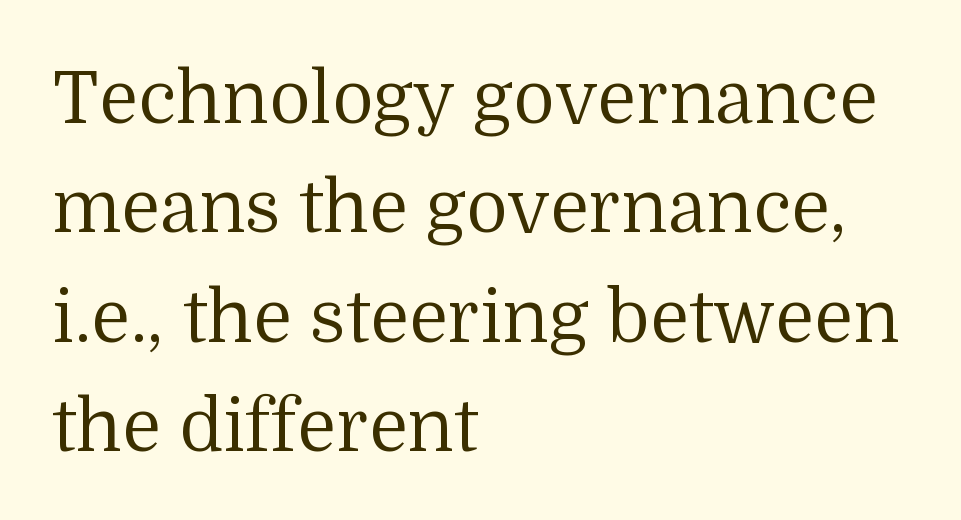
{"serif": "yes", "italic": "no", "bold": "no", "weight": "regular", "width": "normal", "stroke_contrast": "medium", "x_height": "medium", "monospaced": "no", "underline": "no", "align": "left", "line_spacing": "normal", "line_spacing_ratio": 1.52, "letter_spacing": "normal", "letter_spacing_em": 0.0, "glyph_px": 72}
